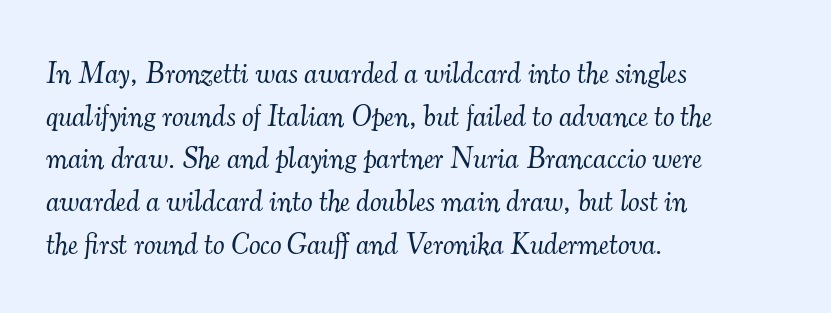
The rendering uses natural spacing where letterforms have individual widths. Plain, unruled lines of type. A normal amount of white space separates one row of letters from the next. What kind of face is this? One with serifs.
